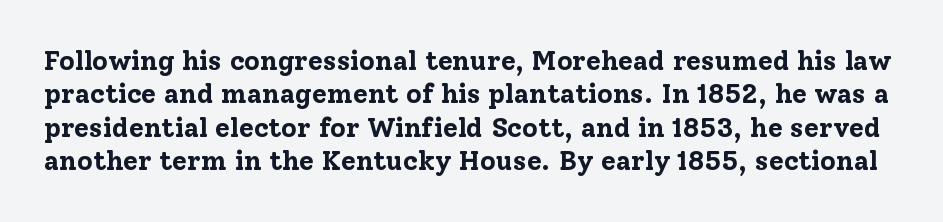
Between one letter and the next there's only the usual sliver of space. Do the letters lean? They stand straight. The typesetting leans heavy: a genuine bold. Each row of text sits above clean, open space.
